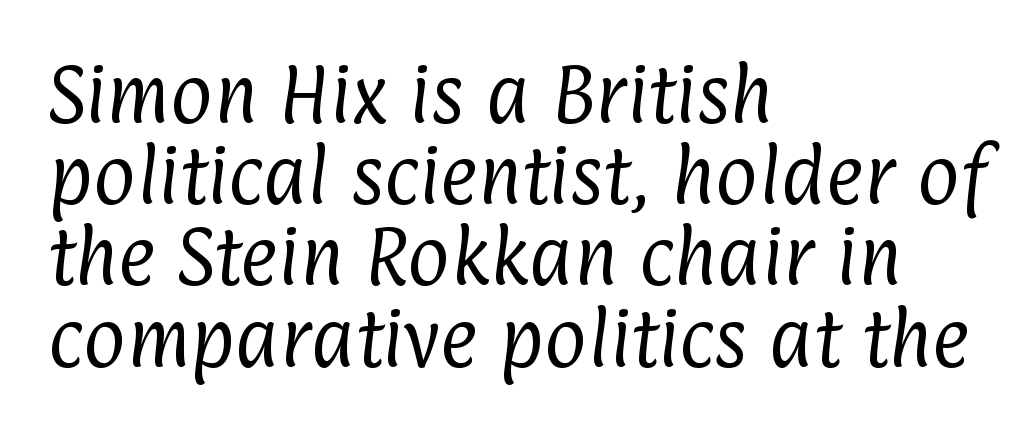
The image shows 65 px regular-weight, condensed sans-serif type; set left-aligned, normal line spacing (1.25x), normal letter spacing, not underlined; low stroke contrast and a medium x-height.
